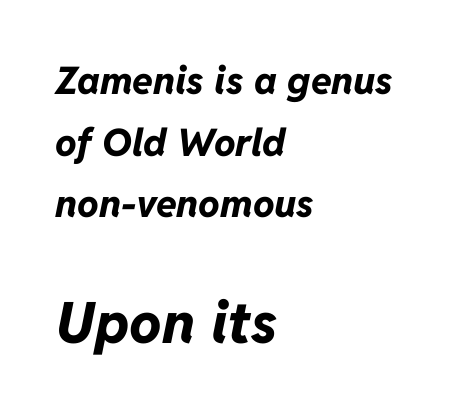
The image shows 57 px bold type, italic (leaning right); set left-aligned, normal line spacing (1.62x), normal letter spacing, not underlined; the second (bottom) block is 1.5x larger; low stroke contrast and a medium x-height.
